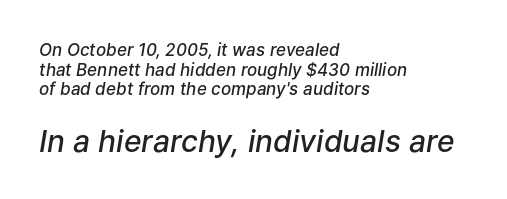
You could not count columns in this text — the font is proportionally spaced. Larger block? The one below; the one above is distinctly smaller. What's the leading like? Squeezed, with rows nearly overlapping. Look at the tracking — it's just the regular setting, nothing added. It's the slanting kind of type. Each line starts at the same left margin while the right side varies.
